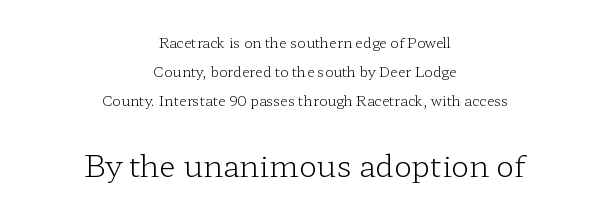
The space between consecutive lines is lavish. The lettering holds an erect, upright posture throughout. Which of the two is more prominent by size? The second, at the bottom. Underline: absent. Look at the tracking — it's just the regular setting, nothing added. Note the varied advance widths — an 'i' is clearly narrower than an 'm'.
